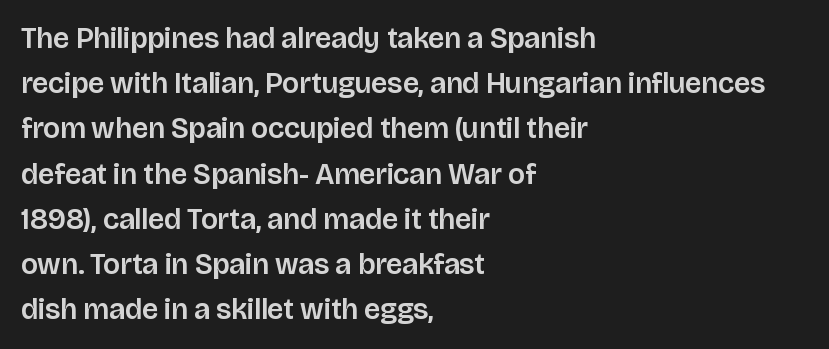
{"serif": "no", "italic": "no", "width": "normal", "stroke_contrast": "low", "x_height": "large", "monospaced": "no", "underline": "no", "align": "left", "line_spacing": "normal", "line_spacing_ratio": 1.56, "letter_spacing": "normal", "letter_spacing_em": 0.0, "glyph_px": 29}
